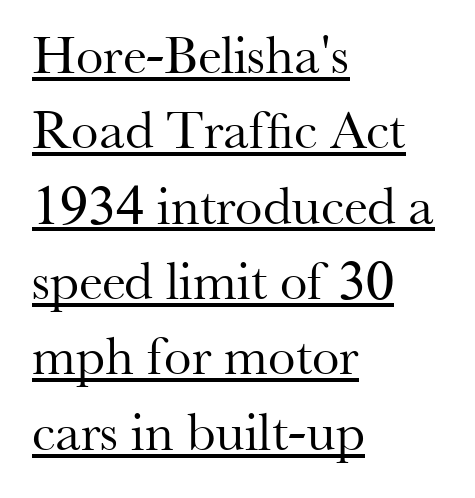
The specimen includes a rule beneath the text block's lines. These lines are composed in type with serifs. The letterforms sit shoulder to shoulder at normal distance. A typesetter would call this leading conventional body-copy spacing.
